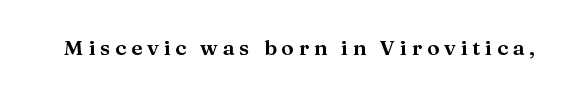
The image shows 21 px text type, upright; set unusually wide letter spacing (+0.23 em), not underlined.
